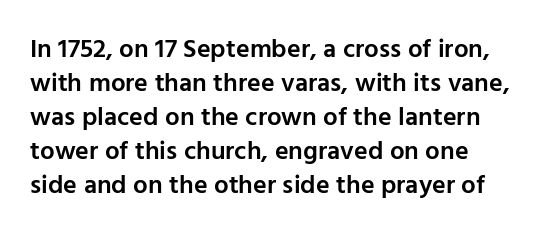
Italic: no, the glyphs are upright roman. Check the space under the baseline: it is left empty. Notice how descenders clear the ascenders below comfortably — that's standard leading. Characters follow at the spacing the type designer built in. Set as a demibold, roughly 600 on the weight scale.
